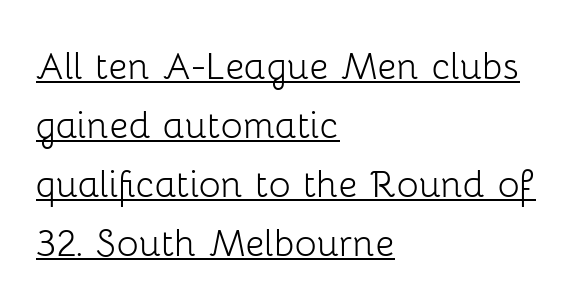
{"serif": "no", "italic": "no", "bold": "no", "weight": "light", "width": "normal", "stroke_contrast": "low", "x_height": "medium", "monospaced": "no", "underline": "yes", "align": "left", "line_spacing": "normal", "line_spacing_ratio": 1.28, "letter_spacing": "normal", "letter_spacing_em": 0.0, "glyph_px": 46}
